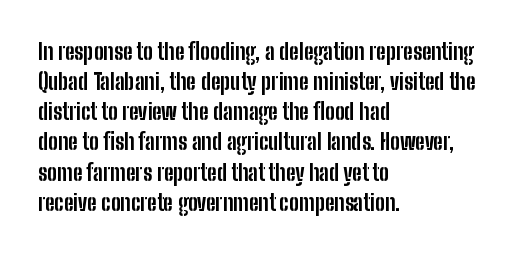
The paragraph shown leans on its left margin. This block has exactly the height ordinary leading produces. Italic: no, the glyphs are upright roman. The baseline area is clear.
